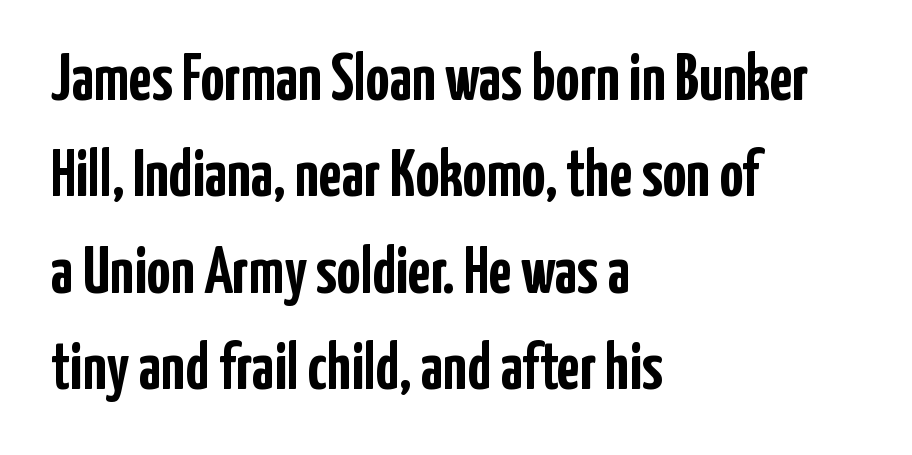
The image shows 66 px semibold, condensed sans-serif type, upright; set left-aligned, normal line spacing (1.46x), normal letter spacing, not underlined; low stroke contrast and a medium x-height.
